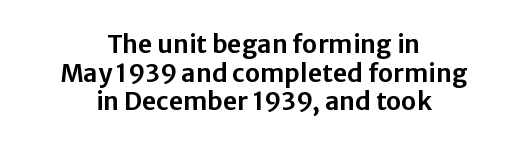
The image shows 25 px text type, upright; set centered, tight line spacing (1.15x), normal letter spacing, not underlined.
